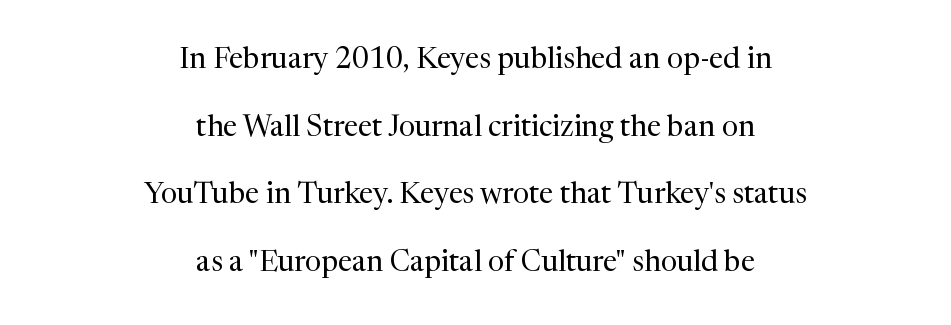
The image shows 29 px regular-weight serif type, upright; set centered, loose line spacing (2.33x), normal letter spacing, not underlined; medium stroke contrast and a medium x-height.
